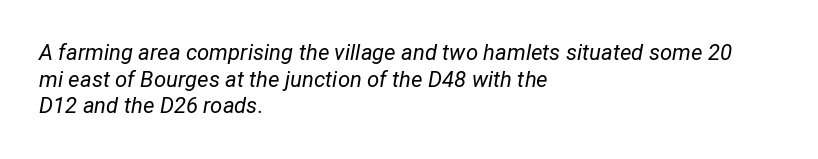
The image shows 22 px text type, italic (leaning right); set left-aligned, line spacing 1.21x, normal letter spacing, not underlined.
